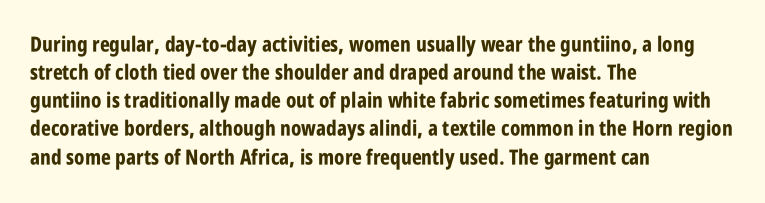
The image shows 21 px bold type, upright; set left-aligned, normal line spacing (1.34x), normal letter spacing, not underlined.
